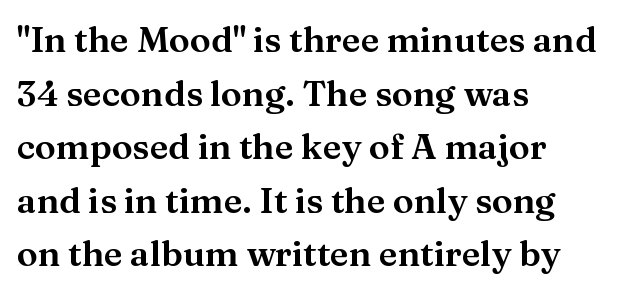
Honestly, there is no underline to notice here at all. Is the letter spacing exaggerated? No — it looks like the ordinary default. Looks like regular typesetting: each glyph gets only the width it needs. The space between consecutive lines is moderate. The typeface chosen for these lines features serifs. This is the regular roman posture of the typeface.
